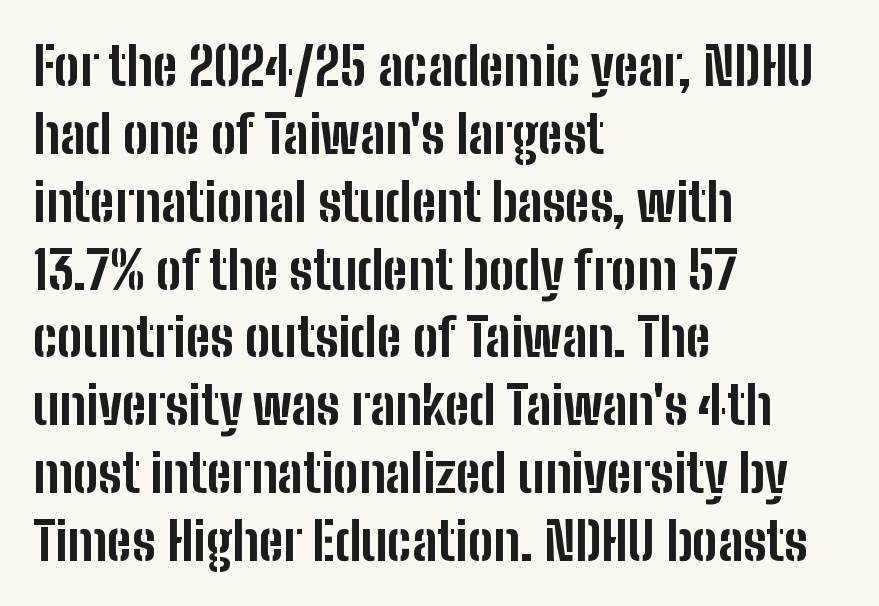
Q: Is the text bold? A: Yes.
Q: Is the text italic (slanted)? A: No, it is upright.
Q: Is the typeface a serif or a sans-serif typeface? A: Sans-serif.
Q: Is the text underlined? A: No.
Q: How is the paragraph aligned? A: Left-aligned.
Q: Is the spacing between letters normal or unusually wide? A: Normal.
Q: Is the spacing between lines tight, normal or loose? A: Normal.
Q: Width (condensed, normal, or wide)? A: Condensed.
Q: Stroke contrast? A: Low.
Q: x-height? A: Medium.
Q: Monospaced? A: No.
